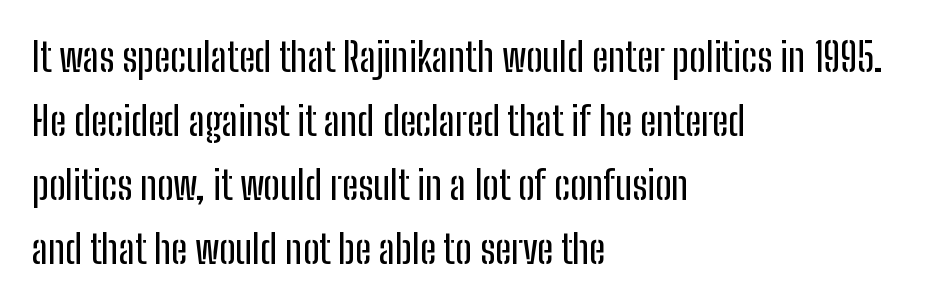
Leading: standard. The text block is weighted toward the left margin, trailing off unevenly rightward. This sample has the flowing, uneven cadence of proportional lettering. Between one letter and the next there's only the usual sliver of space. When letters stand straight like this, we call the style roman or upright. Observe the absence of serifs on each vertical stroke in this sample.
